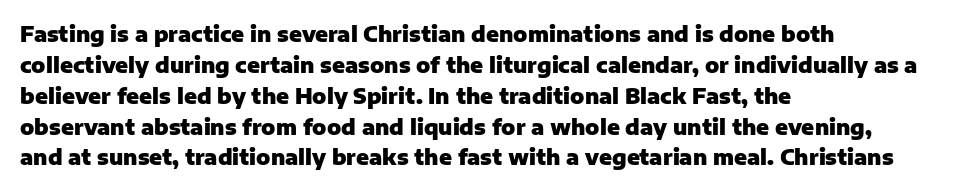
Q: Is the text bold? A: Yes.
Q: Is the text italic (slanted)? A: No, it is upright.
Q: Is the text underlined? A: No.
Q: How is the paragraph aligned? A: Left-aligned.
Q: Is the spacing between letters normal or unusually wide? A: Normal.
Q: Is the spacing between lines tight, normal or loose? A: Normal.
